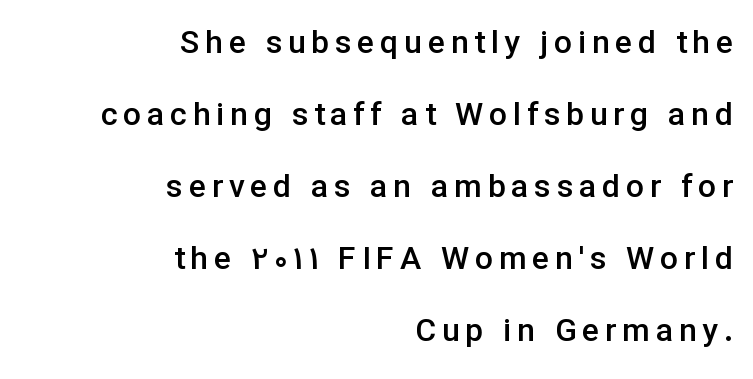
The image shows 32 px semibold sans-serif type, upright; set right-aligned, loose line spacing (2.25x), not underlined; low stroke contrast and a medium x-height.
